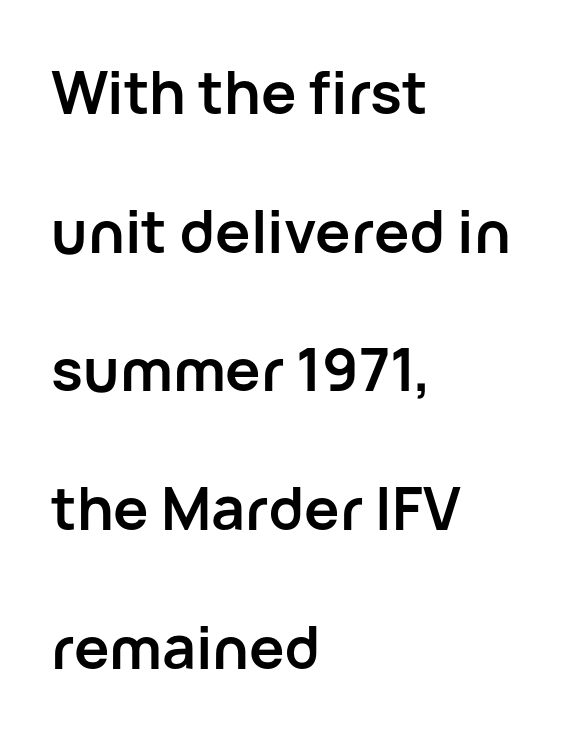
The image shows 59 px semibold sans-serif type, upright; set left-aligned, loose line spacing (2.35x), normal letter spacing, not underlined; low stroke contrast and a medium x-height.
